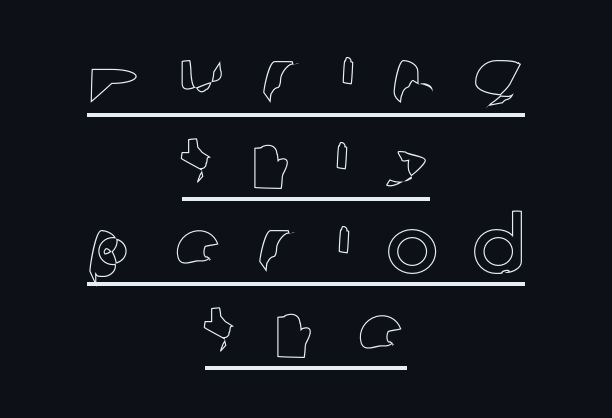
{"italic": "no", "width": "normal", "x_height": "medium", "monospaced": "no", "underline": "yes", "align": "center", "line_spacing": "tight", "line_spacing_ratio": 1.07, "letter_spacing": "wide", "letter_spacing_em": 0.43, "glyph_px": 79}
